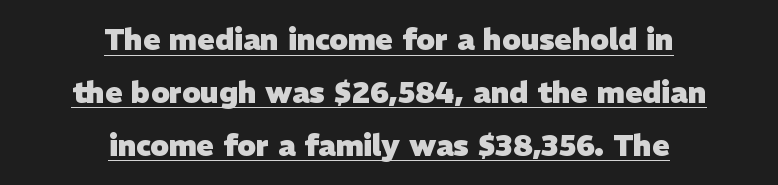
{"serif": "no", "bold": "yes", "weight": "heavy", "width": "normal", "stroke_contrast": "low", "x_height": "medium", "monospaced": "no", "underline": "yes", "align": "center", "line_spacing_ratio": 1.82, "letter_spacing": "normal", "letter_spacing_em": 0.0, "glyph_px": 29}
